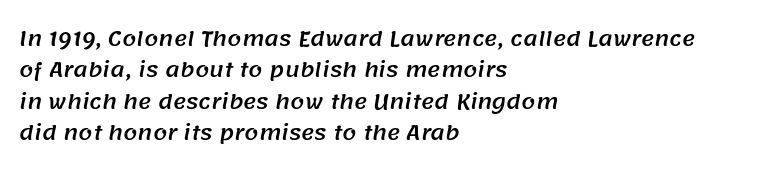
Q: Is the text underlined? A: No.
Q: How is the paragraph aligned? A: Left-aligned.
Q: Is the spacing between letters normal or unusually wide? A: Normal.
Q: Is the spacing between lines tight, normal or loose? A: Normal.
